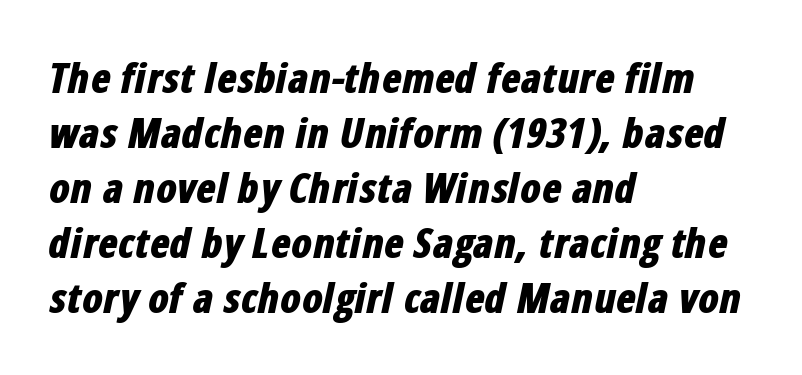
Q: Is the text bold? A: Yes.
Q: Is the text italic (slanted)? A: Yes, it leans right by about 12 degrees.
Q: Is the text underlined? A: No.
Q: How is the paragraph aligned? A: Left-aligned.
Q: Is the spacing between letters normal or unusually wide? A: Normal.
Q: Is the spacing between lines tight, normal or loose? A: Normal.
Q: Width (condensed, normal, or wide)? A: Condensed.
Q: Stroke contrast? A: Low.
Q: x-height? A: Medium.
Q: Monospaced? A: No.
